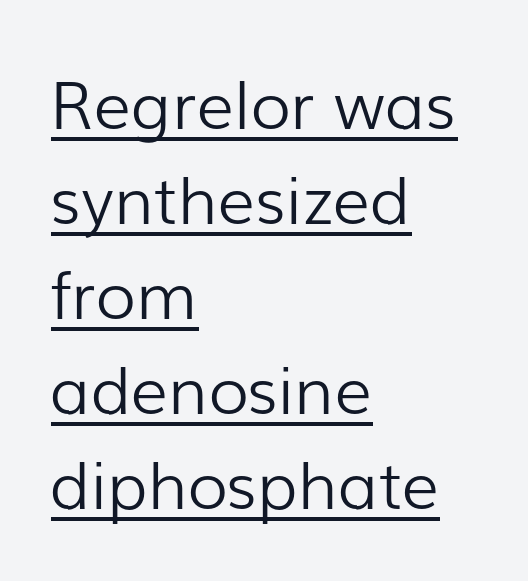
This rendering employs a face without finishing strokes, i.e., a sans-serif. You could not count columns in this text — the font is proportionally spaced. In CSS terms this would be text-align: left. This reads as an unemphasized weight, regular at the heaviest. Each word holds together tightly as a unit, with standard inter-letter gaps. Posture: vertical.
